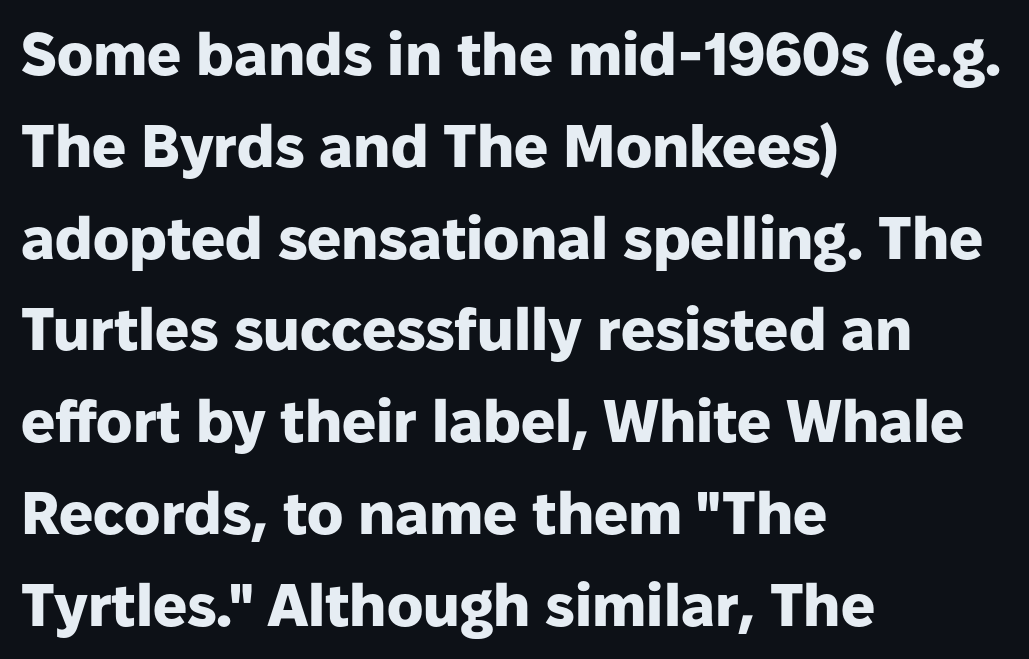
{"serif": "no", "italic": "no", "bold": "yes", "weight": "heavy", "width": "normal", "stroke_contrast": "low", "x_height": "medium", "monospaced": "no", "underline": "no", "align": "left", "line_spacing": "normal", "line_spacing_ratio": 1.53, "letter_spacing": "normal", "letter_spacing_em": 0.0, "glyph_px": 60}
